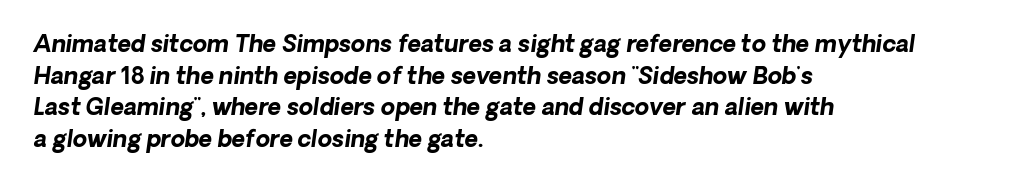
The tracking reads as untouched default to a designer's eye. Each row of text sits above clean, open space. Reading down the block, your eye returns to a fixed left position each line. The rendering uses a moderate line-height, typical for paragraphs. You'd pick this weight for a headline — it's a proper bold.
